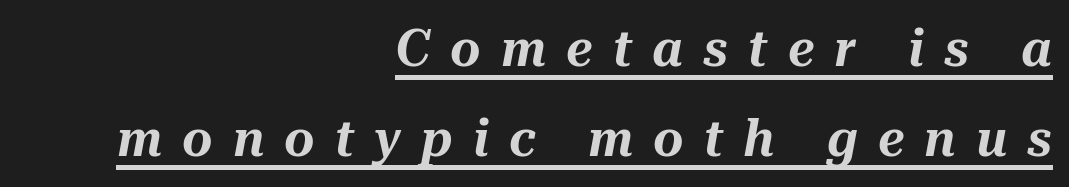
The image shows 52 px text type, italic (leaning right); set right-aligned, line spacing 1.74x, unusually wide letter spacing (+0.39 em), underlined; medium stroke contrast and a medium x-height.
